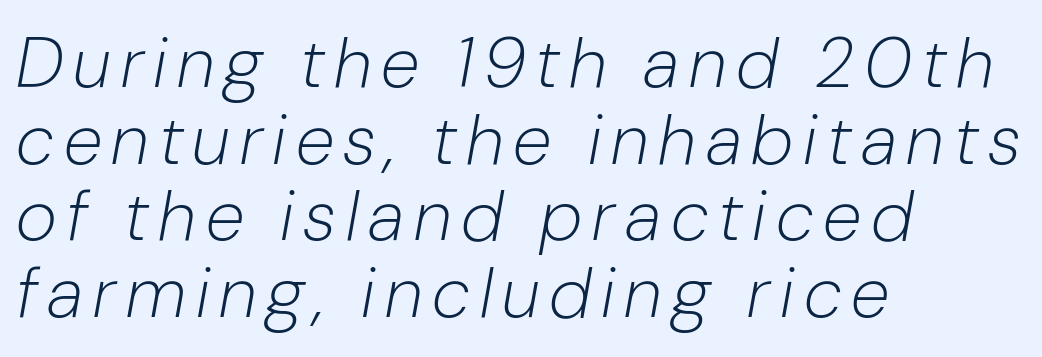
The image shows 71 px light type, italic (leaning right); set left-aligned, tight line spacing (1.08x), not underlined; low stroke contrast and a medium x-height.
